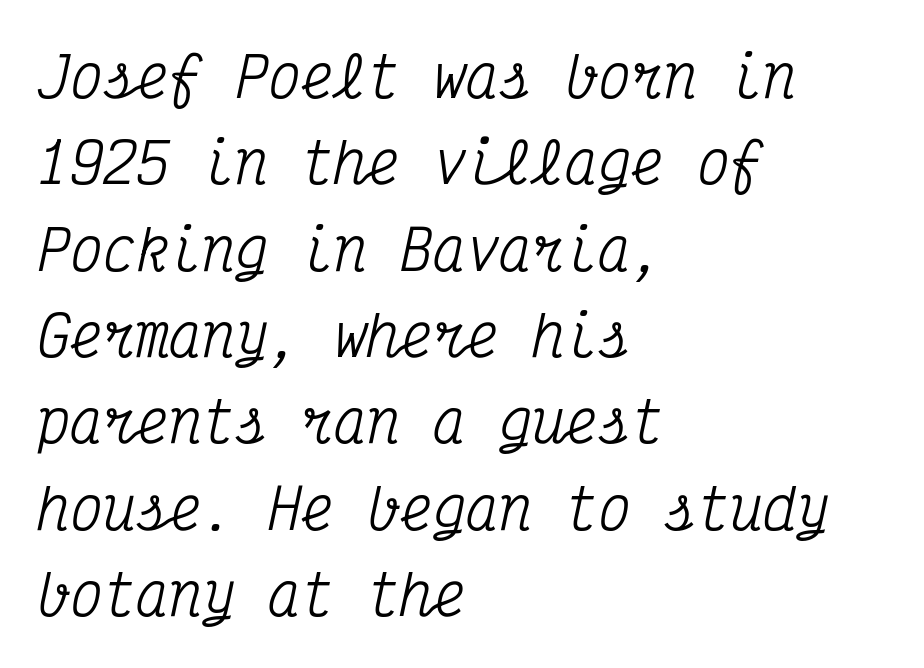
The image shows 55 px condensed serif type, italic (leaning right), monospaced; set left-aligned, normal line spacing (1.57x), normal letter spacing, not underlined; medium stroke contrast and a medium x-height.
